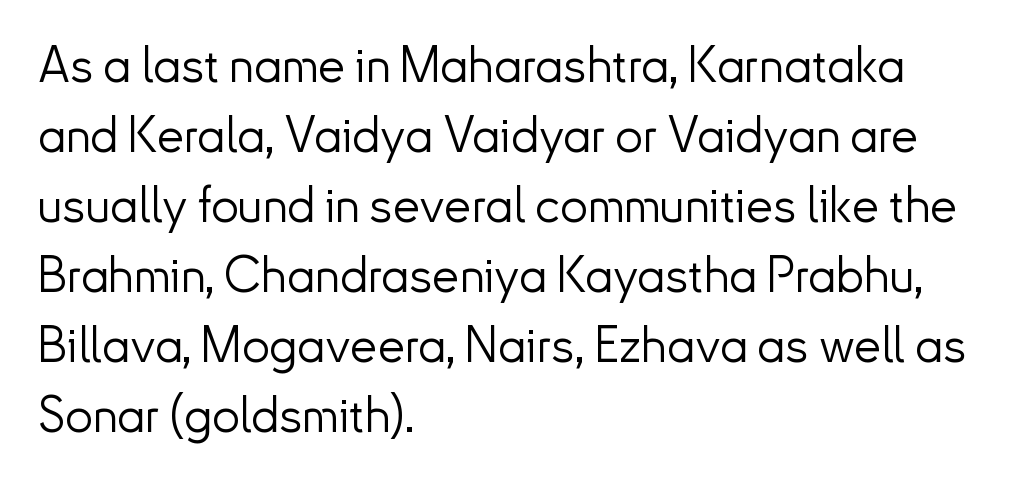
Letters have the restrained weight of plain body copy at most. Left-aligned paragraph, ragged on the right. Letterform terminals end flat and unadorned throughout the passage. Looks like regular typesetting: each glyph gets only the width it needs.
